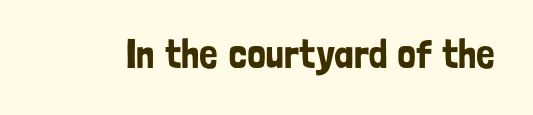
{"serif": "no", "italic": "no", "width": "condensed", "stroke_contrast": "low", "x_height": "medium", "monospaced": "no", "underline": "no", "letter_spacing": "normal", "letter_spacing_em": 0.0, "glyph_px": 41}
